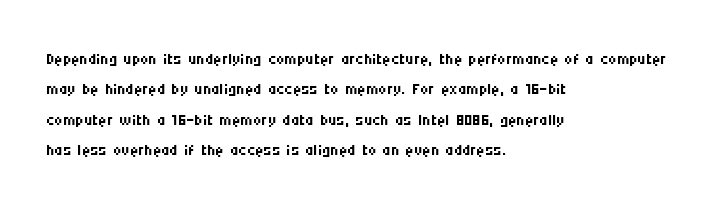
Q: Is the text bold? A: No.
Q: Is the text italic (slanted)? A: No, it is upright.
Q: Is the text underlined? A: No.
Q: How is the paragraph aligned? A: Left-aligned.
Q: Is the spacing between letters normal or unusually wide? A: Normal.
Q: Is the spacing between lines tight, normal or loose? A: Normal.
